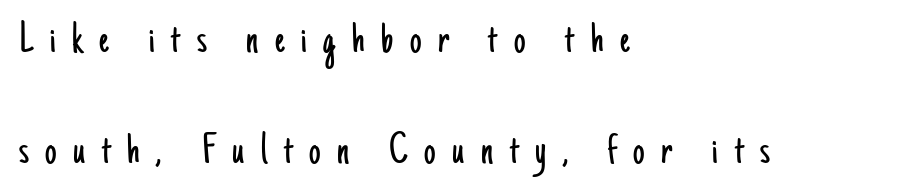
{"serif": "no", "italic": "no", "bold": "no", "weight": "light", "width": "condensed", "stroke_contrast": "low", "x_height": "small", "monospaced": "no", "underline": "no", "align": "left", "line_spacing": "loose", "line_spacing_ratio": 2.41, "letter_spacing": "wide", "letter_spacing_em": 0.36, "glyph_px": 46}
